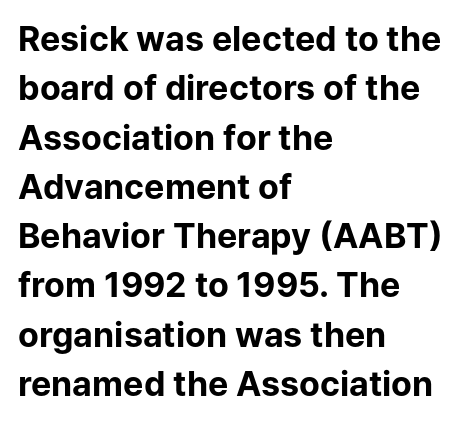
The image shows 34 px bold sans-serif type, upright; set left-aligned, normal line spacing (1.45x), normal letter spacing, not underlined; low stroke contrast and a medium x-height.
